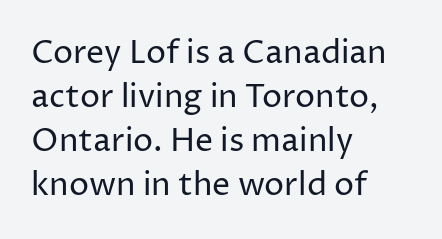
The image shows 32 px regular-weight sans-serif type, upright; set left-aligned, normal line spacing (1.37x), normal letter spacing, not underlined; low stroke contrast and a medium x-height.
